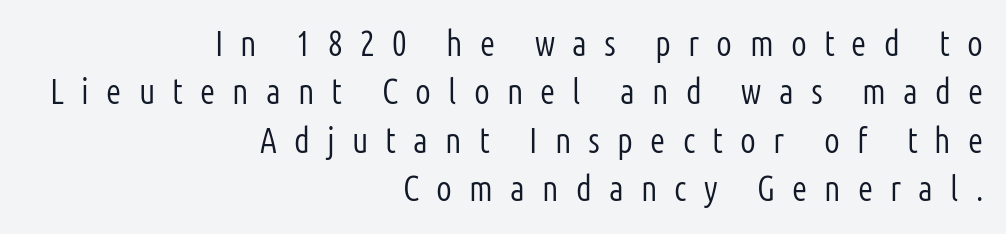
The axis of the letterforms is exactly vertical. The face used here is proportionally spaced, like ordinary book or web type. The space directly below the letters is spotless. Someone cranked the tracking dial way up on this one. Is the type heavy? It reads as light-to-regular instead.
